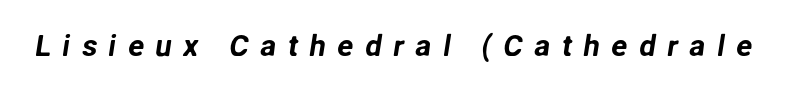
{"serif": "no", "width": "normal", "stroke_contrast": "low", "x_height": "medium", "monospaced": "no", "underline": "no", "letter_spacing": "wide", "letter_spacing_em": 0.38, "glyph_px": 30}
